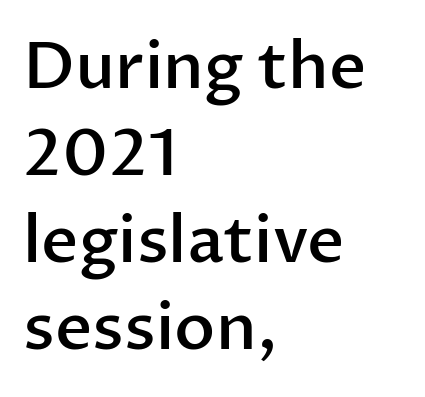
Note the varied advance widths — an 'i' is clearly narrower than an 'm'. The lines are quadded left. A clean baseline with only descenders dipping below it. What stands out about the letter spacing? Nothing — it is the standard amount. It's the straight-up-and-down kind of type.
